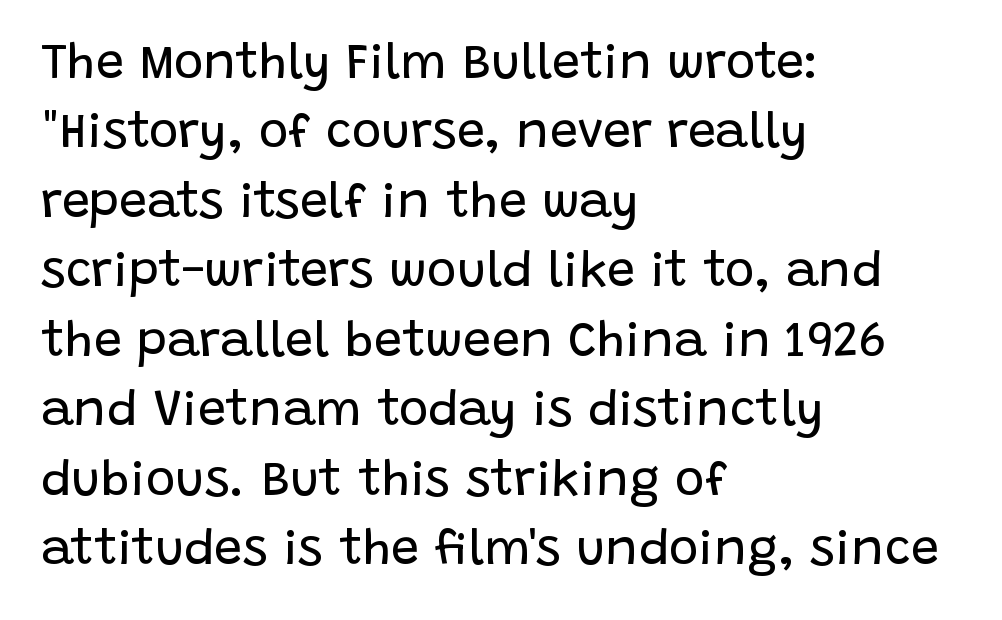
The image shows 50 px regular-weight sans-serif type, upright; set left-aligned, normal line spacing (1.39x), normal letter spacing, not underlined; low stroke contrast and a large x-height.
